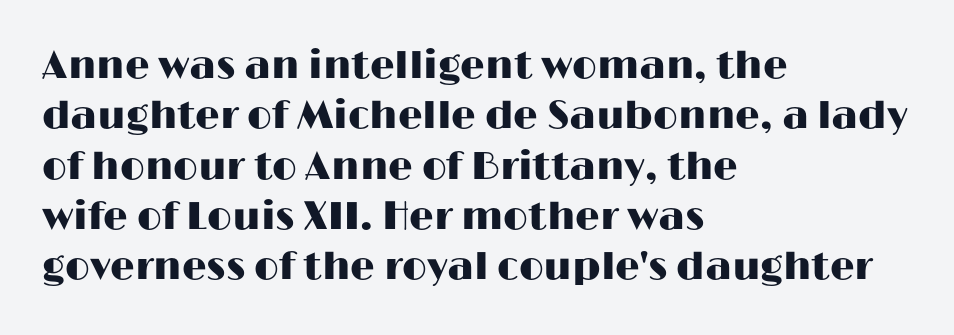
{"serif": "no", "italic": "no", "width": "wide", "stroke_contrast": "high", "x_height": "medium", "monospaced": "no", "underline": "no", "align": "left", "line_spacing": "normal", "line_spacing_ratio": 1.29, "letter_spacing": "normal", "letter_spacing_em": 0.0, "glyph_px": 39}
